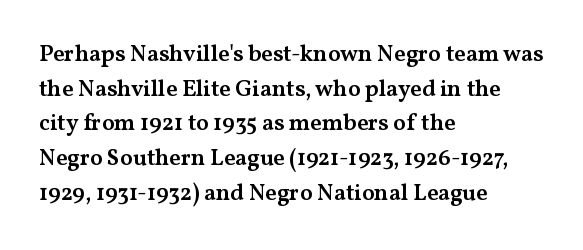
Students, observe: this is what conventionally led text looks like. Any mark beneath the type? The region is blank. On the weight axis this lands at semibold, roughly 600. These lines stack with their left ends in a neat column.
